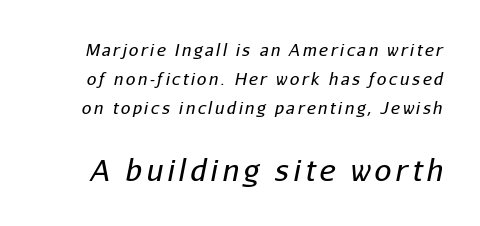
Q: Is the text bold? A: No.
Q: Is the text italic (slanted)? A: Yes, it leans right by about 11 degrees.
Q: Is the text underlined? A: No.
Q: Which block of text is set in a larger size, the first (top) or the second (bottom)? A: The second (bottom) one.
Q: Width (condensed, normal, or wide)? A: Normal.
Q: Stroke contrast? A: Low.
Q: x-height? A: Medium.
Q: Monospaced? A: No.
